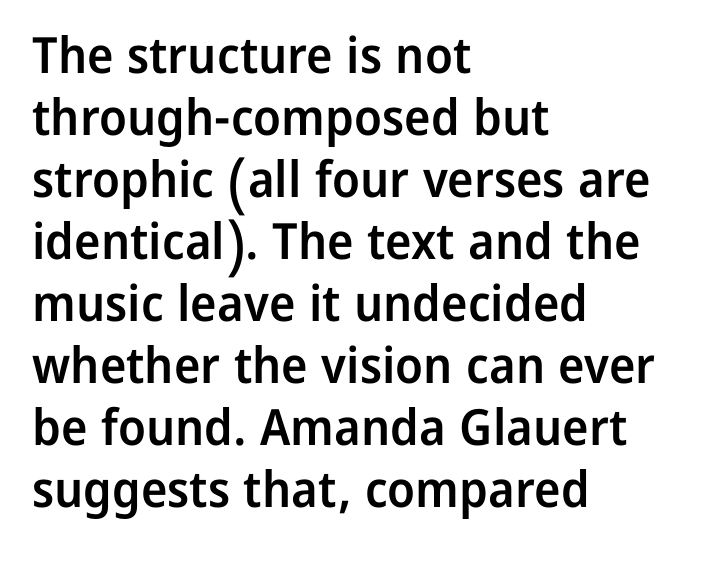
Q: Is the text bold? A: Semi-bold.
Q: Is the text italic (slanted)? A: No, it is upright.
Q: Is the typeface a serif or a sans-serif typeface? A: Sans-serif.
Q: Is the text underlined? A: No.
Q: How is the paragraph aligned? A: Left-aligned.
Q: Is the spacing between letters normal or unusually wide? A: Normal.
Q: Width (condensed, normal, or wide)? A: Normal.
Q: Stroke contrast? A: Low.
Q: x-height? A: Medium.
Q: Monospaced? A: No.
